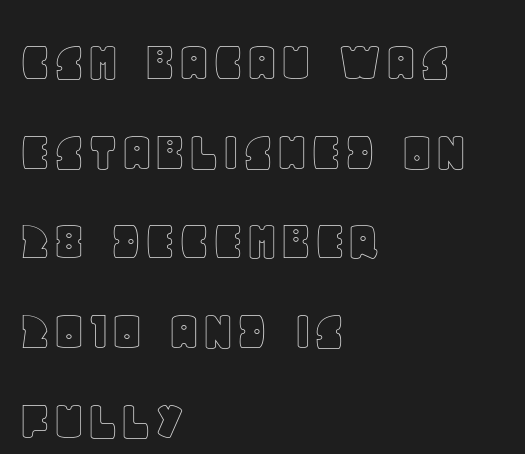
{"italic": "no", "width": "normal", "x_height": "large", "monospaced": "no", "underline": "no", "align": "left", "line_spacing": "normal", "line_spacing_ratio": 1.52, "letter_spacing": "normal", "letter_spacing_em": 0.0, "glyph_px": 59}
